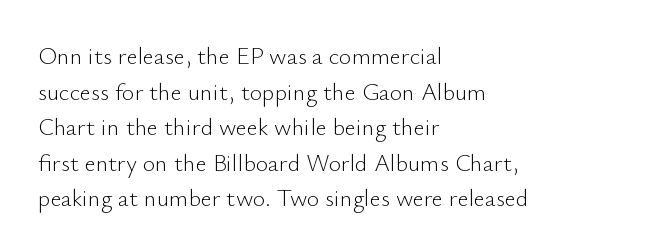
Q: Is the text bold? A: No.
Q: Is the text italic (slanted)? A: No, it is upright.
Q: Is the text underlined? A: No.
Q: How is the paragraph aligned? A: Left-aligned.
Q: Is the spacing between letters normal or unusually wide? A: Normal.
Q: Is the spacing between lines tight, normal or loose? A: Normal.
